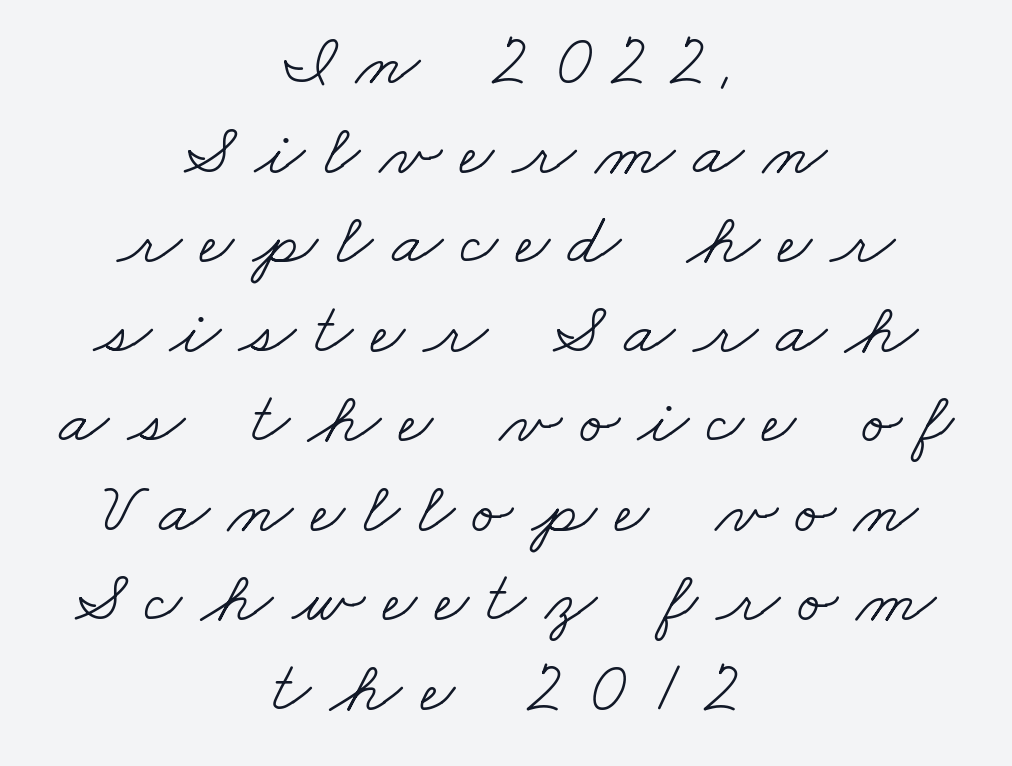
Q: Is the text bold? A: No.
Q: Is the typeface a serif or a sans-serif typeface? A: Serif.
Q: Is the text underlined? A: No.
Q: How is the paragraph aligned? A: Centered.
Q: Is the spacing between letters normal or unusually wide? A: Unusually wide.
Q: Width (condensed, normal, or wide)? A: Wide.
Q: Stroke contrast? A: Low.
Q: x-height? A: Small.
Q: Monospaced? A: No.
